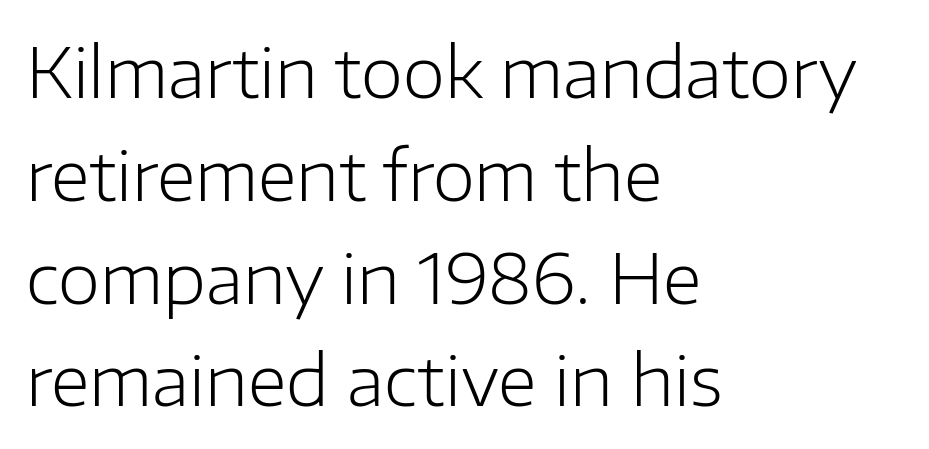
{"serif": "no", "italic": "no", "bold": "no", "weight": "light", "width": "normal", "stroke_contrast": "low", "x_height": "medium", "monospaced": "no", "underline": "no", "align": "left", "line_spacing": "normal", "line_spacing_ratio": 1.49, "letter_spacing": "normal", "letter_spacing_em": 0.0, "glyph_px": 69}
